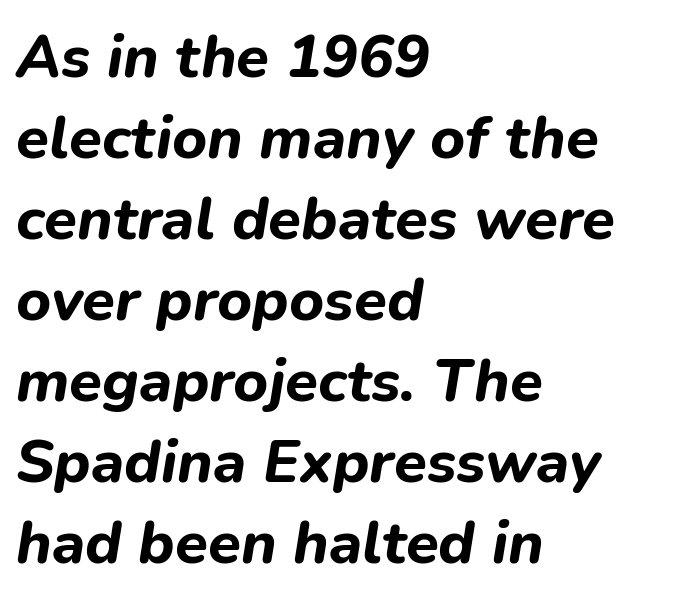
{"italic": "yes", "lean": "right", "slant_degrees": 9, "bold": "yes", "weight": "bold", "width": "normal", "stroke_contrast": "low", "x_height": "medium", "monospaced": "no", "underline": "no", "align": "left", "line_spacing": "normal", "line_spacing_ratio": 1.35, "letter_spacing": "normal", "letter_spacing_em": 0.0, "glyph_px": 60}
